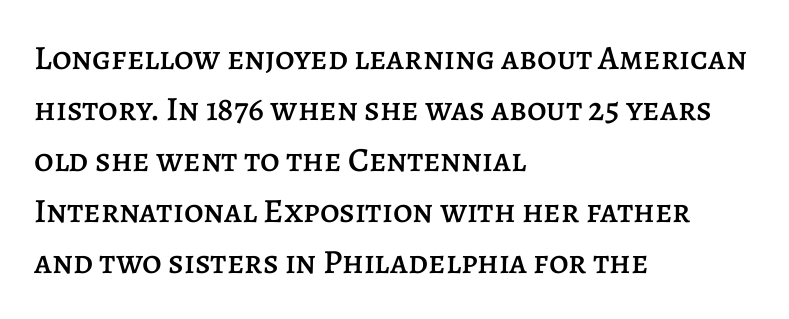
Q: Is the text italic (slanted)? A: No, it is upright.
Q: Is the text underlined? A: No.
Q: How is the paragraph aligned? A: Left-aligned.
Q: Is the spacing between letters normal or unusually wide? A: Normal.
Q: Is the spacing between lines tight, normal or loose? A: Normal.
Q: Width (condensed, normal, or wide)? A: Normal.
Q: Stroke contrast? A: Low.
Q: x-height? A: Large.
Q: Monospaced? A: No.
